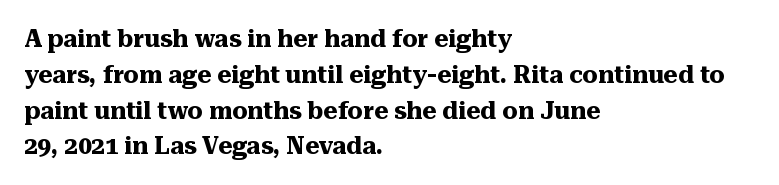
The image shows 24 px bold type, upright; set left-aligned, normal line spacing (1.49x), normal letter spacing, not underlined.
